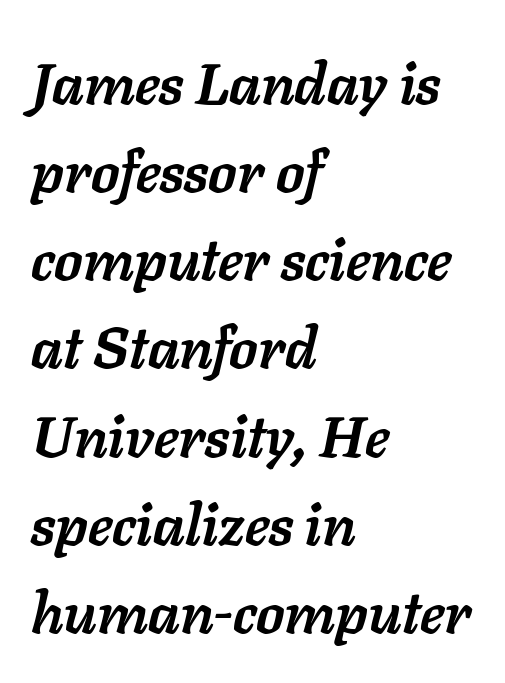
Spacing between characters is what you'd get straight out of the box. Each letter keeps its own natural width here, so spacing adapts to shape. A typesetter would call this leading conventional body-copy spacing. These lines stack with their left ends in a neat column. This is heavy type, rendered in bold.
